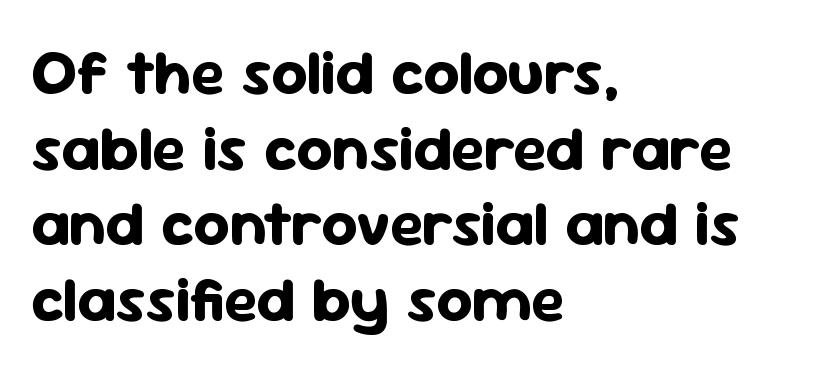
{"serif": "no", "italic": "no", "bold": "yes", "weight": "bold", "width": "normal", "stroke_contrast": "low", "x_height": "medium", "monospaced": "no", "underline": "no", "align": "left", "line_spacing_ratio": 1.2, "letter_spacing": "normal", "letter_spacing_em": 0.0, "glyph_px": 63}
